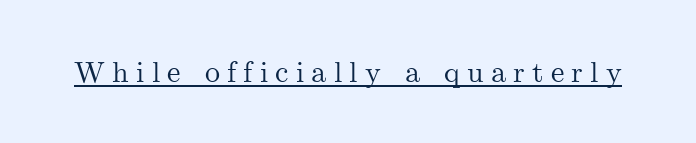
Q: Is the text italic (slanted)? A: No, it is upright.
Q: Is the typeface a serif or a sans-serif typeface? A: Serif.
Q: Is the text underlined? A: Yes.
Q: Is the spacing between letters normal or unusually wide? A: Unusually wide.
Q: Width (condensed, normal, or wide)? A: Normal.
Q: Stroke contrast? A: Medium.
Q: x-height? A: Small.
Q: Monospaced? A: No.
